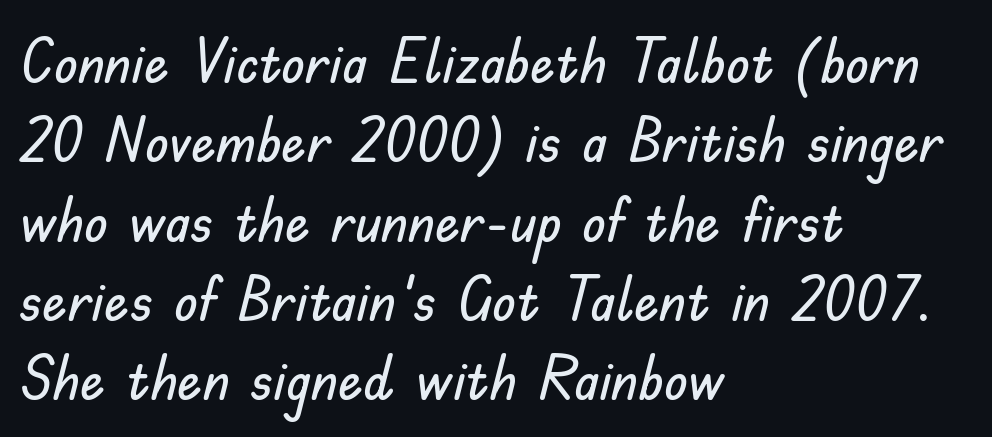
The image shows 62 px sans-serif type; set left-aligned, normal line spacing (1.28x), normal letter spacing, not underlined; low stroke contrast and a small x-height.
